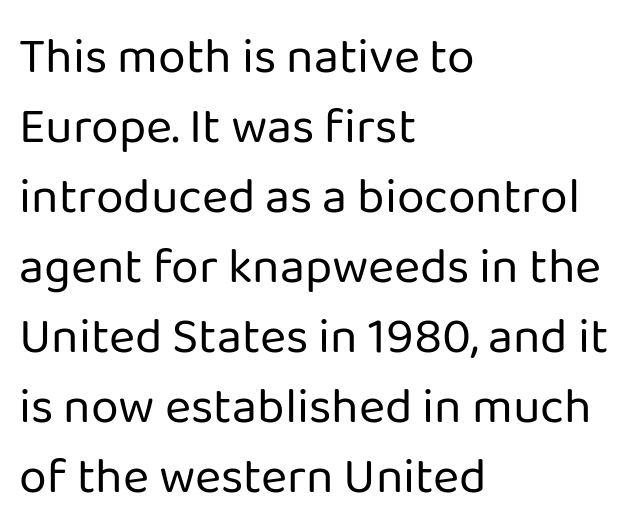
{"serif": "no", "italic": "no", "bold": "no", "weight": "regular", "width": "normal", "stroke_contrast": "low", "x_height": "medium", "monospaced": "no", "underline": "no", "align": "left", "line_spacing": "normal", "line_spacing_ratio": 1.4, "letter_spacing": "normal", "letter_spacing_em": 0.0, "glyph_px": 50}
